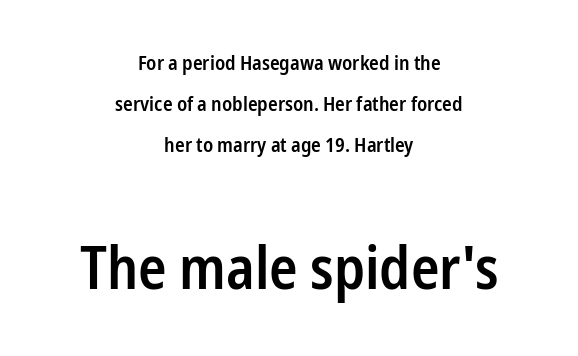
{"serif": "no", "italic": "no", "bold": "semi", "weight": "semibold", "width": "condensed", "stroke_contrast": "low", "x_height": "medium", "monospaced": "no", "underline": "no", "align": "center", "line_spacing": "loose", "line_spacing_ratio": 2.05, "letter_spacing": "normal", "letter_spacing_em": 0.0, "larger_block": "second", "size_ratio": 2.95, "glyph_px": 59}
